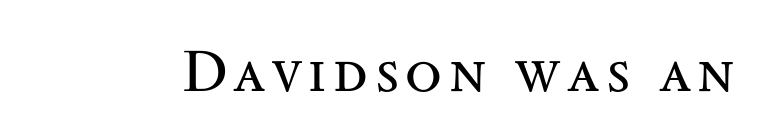
Designer's note — italics off, roman on. Has an underline been added? It has not. A typesetter would call this proportional, since set widths differ per character. In terms of letterform style, serifs are clearly present. This is not heavy type; no bold has been used.
